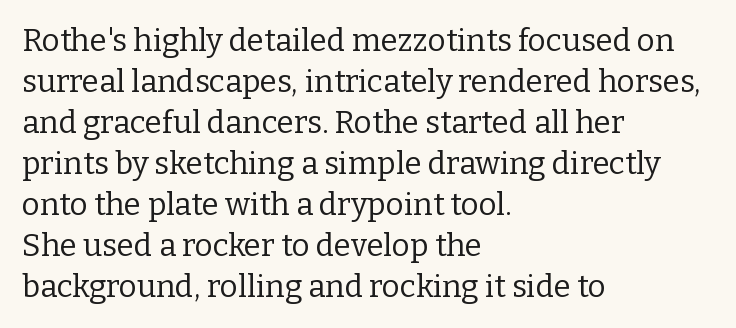
Honestly, the letter spacing is just normal — you wouldn't notice it. A classic flush-left, rag-right setting is used for this passage. In terms of letterform style, serifs are clearly present. The rendering uses a moderate line-height, typical for paragraphs. On a weight scale, this lands at 450 or below. In terms of posture, this sample is upright.
